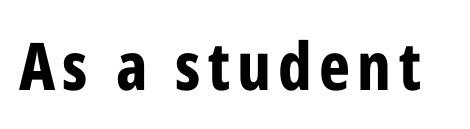
This sample uses a sans-serif face. Caption: bold face, heavy strokes. The passage shown is typed in a proportional face where columns would drift. The strip under each line holds only bare page. Unlike italic type, these characters show no tilt at all.
